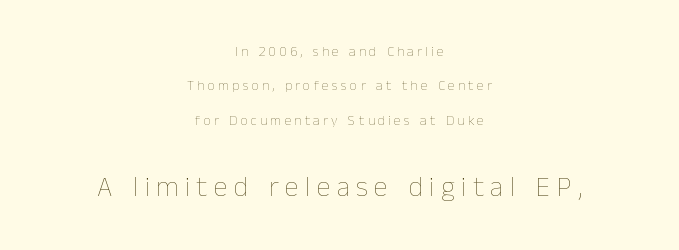
{"italic": "no", "bold": "no", "weight": "thin", "width": "normal", "stroke_contrast": "low", "x_height": "medium", "monospaced": "no", "underline": "no", "align": "center", "line_spacing": "loose", "line_spacing_ratio": 2.46, "letter_spacing": "wide", "letter_spacing_em": 0.23, "larger_block": "second", "size_ratio": 2.0, "glyph_px": 28}
